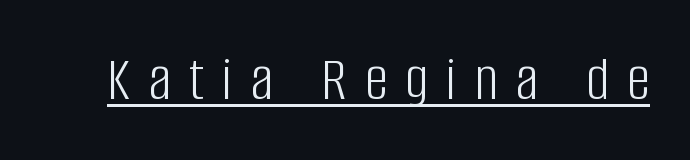
Varying glyph widths throughout — classic text-font behaviour. The specimen includes a rule beneath the text block's lines. Between one letter and the next there's a generous, obvious gap. Upright lettering throughout.
